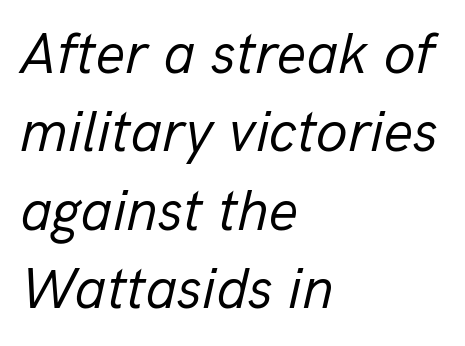
Q: Is the text bold? A: No.
Q: Is the text italic (slanted)? A: Yes, it leans right by about 13 degrees.
Q: Is the text underlined? A: No.
Q: How is the paragraph aligned? A: Left-aligned.
Q: Is the spacing between letters normal or unusually wide? A: Normal.
Q: Is the spacing between lines tight, normal or loose? A: Normal.
Q: Width (condensed, normal, or wide)? A: Normal.
Q: Stroke contrast? A: Low.
Q: x-height? A: Medium.
Q: Monospaced? A: No.
